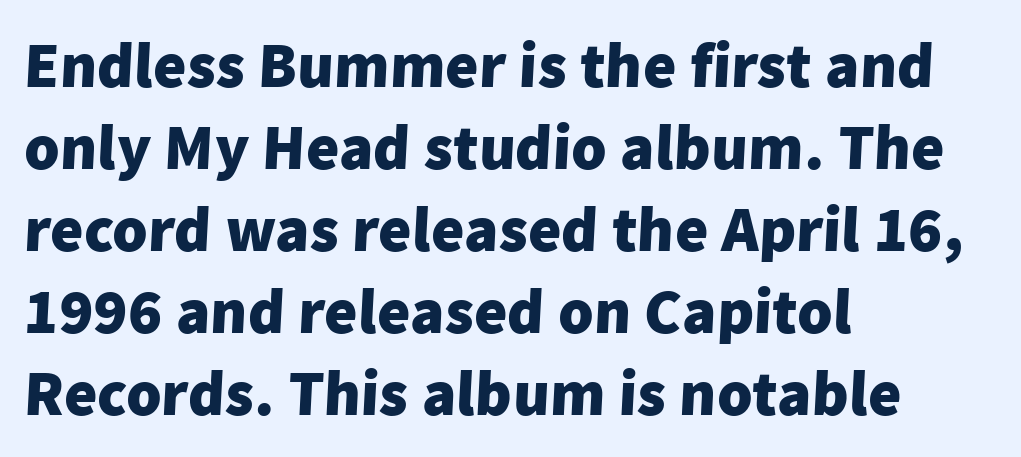
Character widths vary here, with narrow letters taking less room than wide ones. The paragraph has a hard left edge and a soft right edge. Look at the stroke-to-counter ratio: heavy, a bold. Normally led — the rows are evenly, conventionally spaced.
